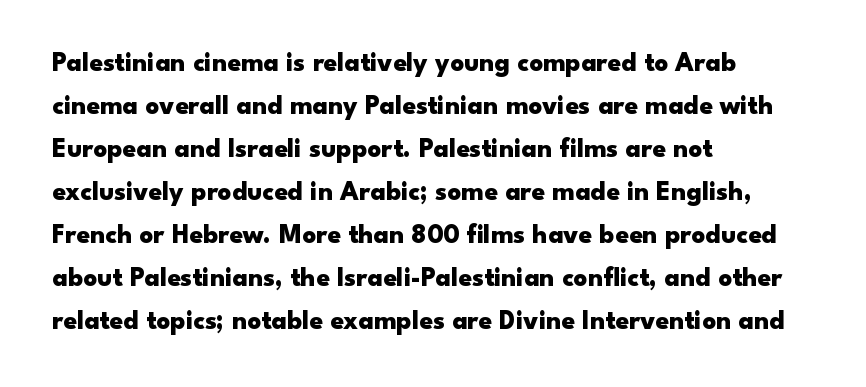
{"italic": "no", "bold": "yes", "underline": "no", "align": "left", "line_spacing": "normal", "line_spacing_ratio": 1.59, "letter_spacing": "normal", "letter_spacing_em": 0.0, "glyph_px": 27}
